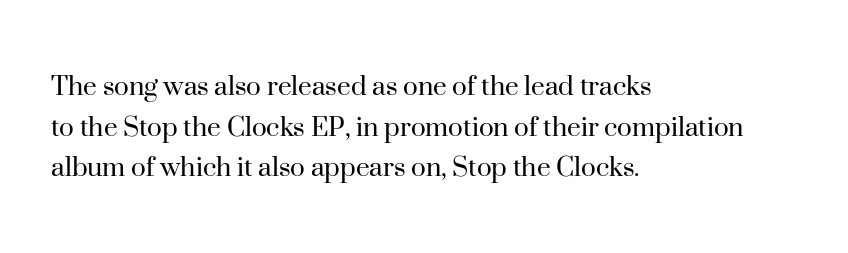
The image shows 31 px regular-weight serif type, upright; set left-aligned, normal line spacing (1.31x), normal letter spacing, not underlined; high stroke contrast and a small x-height.
